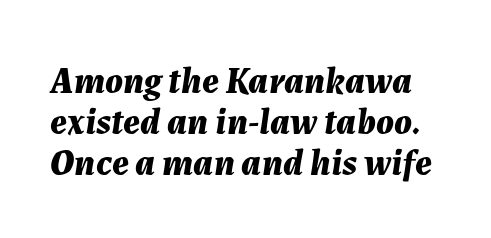
Q: Is the text bold? A: Yes.
Q: Is the text italic (slanted)? A: Yes, it leans right by about 7 degrees.
Q: Is the text underlined? A: No.
Q: Is the spacing between letters normal or unusually wide? A: Normal.
Q: Is the spacing between lines tight, normal or loose? A: Tight.
Q: Width (condensed, normal, or wide)? A: Normal.
Q: Stroke contrast? A: Medium.
Q: x-height? A: Medium.
Q: Monospaced? A: No.
